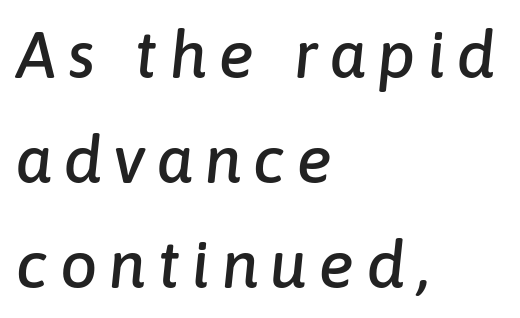
Q: Is the text italic (slanted)? A: Yes, it leans right by about 6 degrees.
Q: Is the text underlined? A: No.
Q: How is the paragraph aligned? A: Left-aligned.
Q: Is the spacing between lines tight, normal or loose? A: Normal.
Q: Width (condensed, normal, or wide)? A: Normal.
Q: Stroke contrast? A: Low.
Q: x-height? A: Medium.
Q: Monospaced? A: No.
